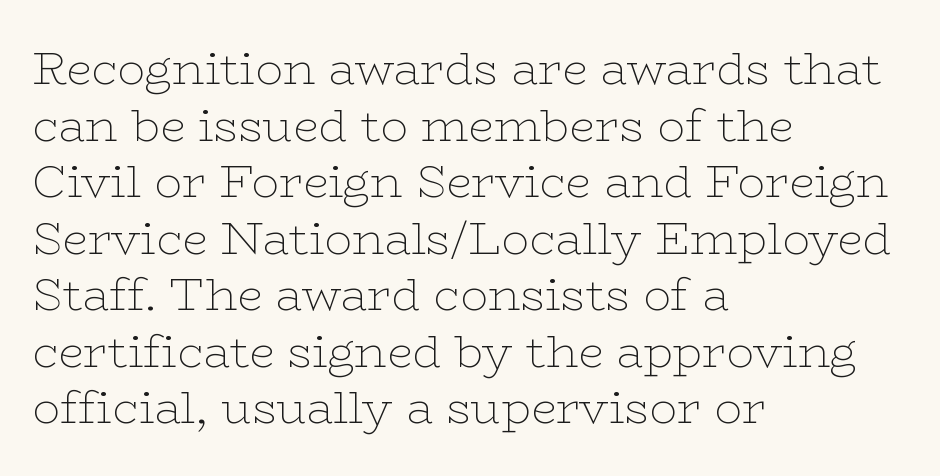
{"serif": "yes", "italic": "no", "bold": "no", "weight": "thin", "width": "wide", "stroke_contrast": "low", "x_height": "medium", "monospaced": "no", "underline": "no", "align": "left", "line_spacing_ratio": 1.23, "letter_spacing": "normal", "letter_spacing_em": 0.0, "glyph_px": 46}
